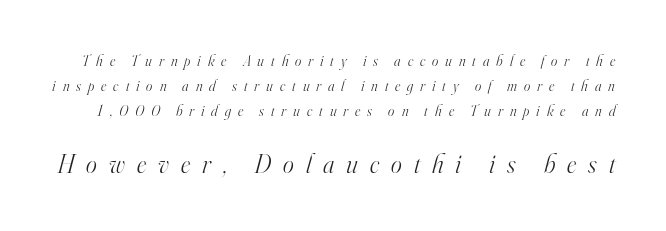
The image shows 26 px text type, italic (leaning right); set normal line spacing (1.67x), unusually wide letter spacing (+0.46 em), not underlined; the second (bottom) block is 1.73x larger.
